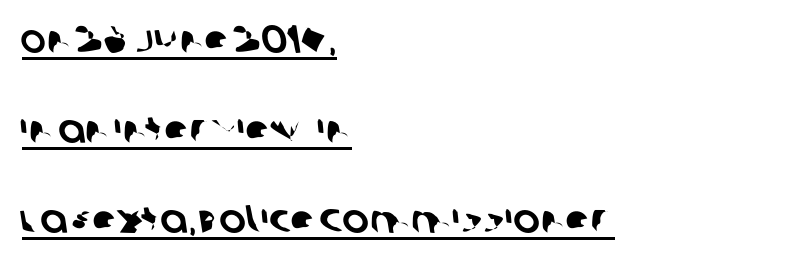
The image shows 40 px sans-serif type; set left-aligned, loose line spacing (2.25x), normal letter spacing, underlined; low stroke contrast and a large x-height.
